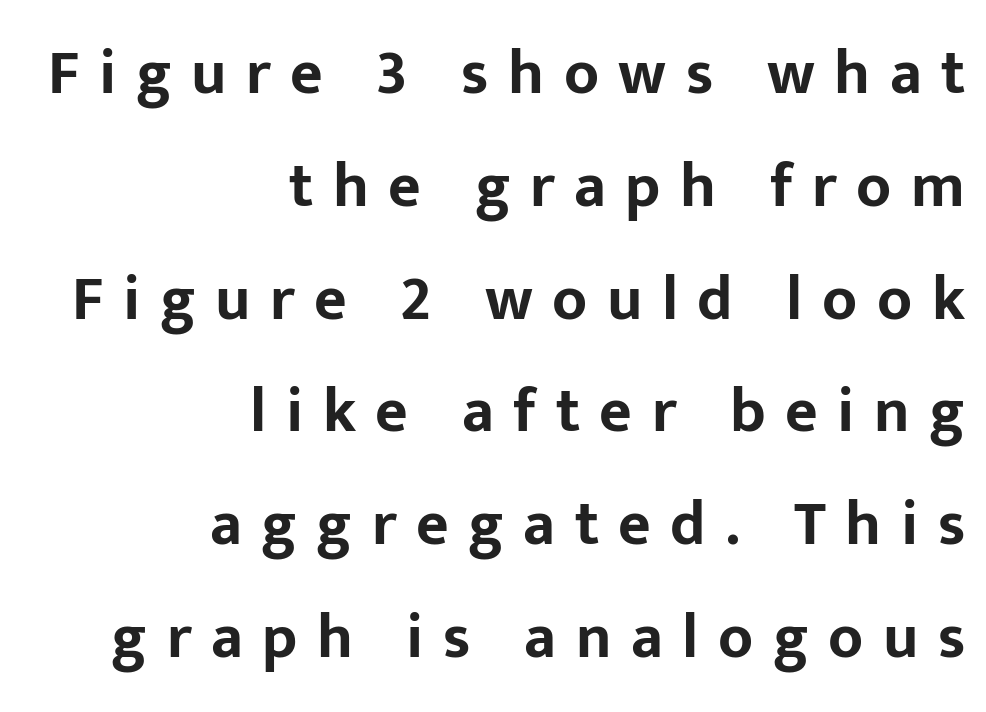
Horizontal alignment here is rightward, an uncommon choice for prose. The face used here has the dense, thick strokes of a bold. No italicization has been applied; the sample stays upright. Check under the words: just untouched page. Does the type have serifs? No, each stem ends abruptly. Tracking value appears strongly positive — letters spread wide.
